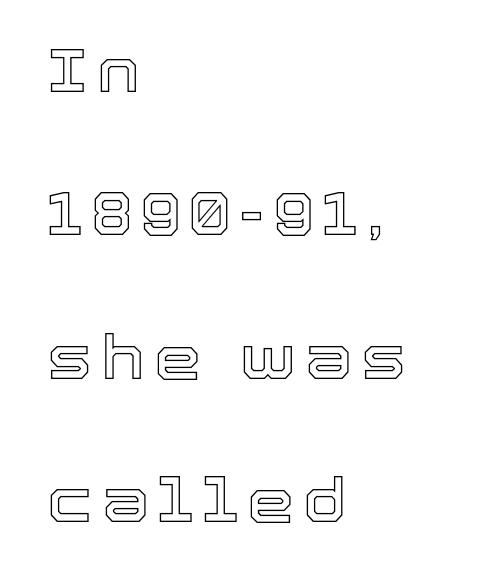
Varying glyph widths throughout — classic text-font behaviour. Vertical spacing — loose. Beneath every word, the page is bare. The text block is weighted toward the left margin, trailing off unevenly rightward. Every stem runs plumb, perpendicular to the baseline.
